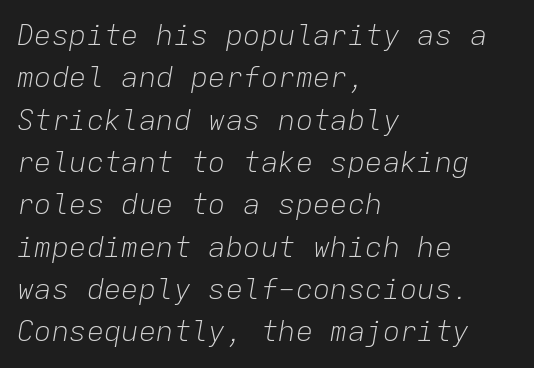
Q: Is the text bold? A: No.
Q: Is the text italic (slanted)? A: Yes, it leans right by about 9 degrees.
Q: Is the text underlined? A: No.
Q: How is the paragraph aligned? A: Left-aligned.
Q: Is the spacing between letters normal or unusually wide? A: Normal.
Q: Is the spacing between lines tight, normal or loose? A: Normal.
Q: Width (condensed, normal, or wide)? A: Normal.
Q: Stroke contrast? A: Low.
Q: x-height? A: Medium.
Q: Monospaced? A: Yes.
